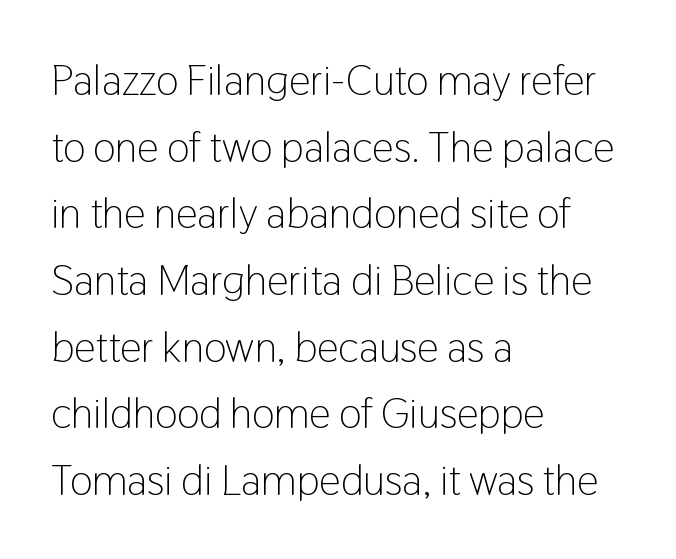
The passage shown is typeset with a sans-serif family. A normal amount of white space separates one row of letters from the next. The face used here is proportionally spaced, like ordinary book or web type. The font sits on the lighter half of the weight spectrum, regular included. Bare-footed words on every line.
